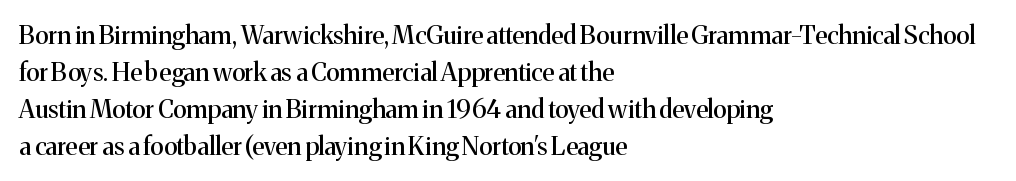
{"italic": "no", "underline": "no", "align": "left", "line_spacing": "normal", "line_spacing_ratio": 1.48, "letter_spacing": "normal", "letter_spacing_em": 0.0, "glyph_px": 25}
